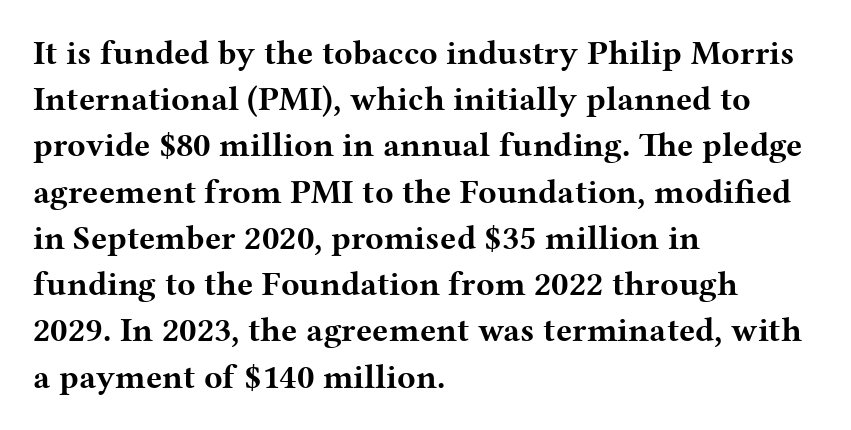
Q: Is the text bold? A: Yes.
Q: Is the text italic (slanted)? A: No, it is upright.
Q: Is the typeface a serif or a sans-serif typeface? A: Serif.
Q: Is the text underlined? A: No.
Q: How is the paragraph aligned? A: Left-aligned.
Q: Is the spacing between letters normal or unusually wide? A: Normal.
Q: Is the spacing between lines tight, normal or loose? A: Normal.
Q: Width (condensed, normal, or wide)? A: Wide.
Q: Stroke contrast? A: Medium.
Q: x-height? A: Medium.
Q: Monospaced? A: No.
